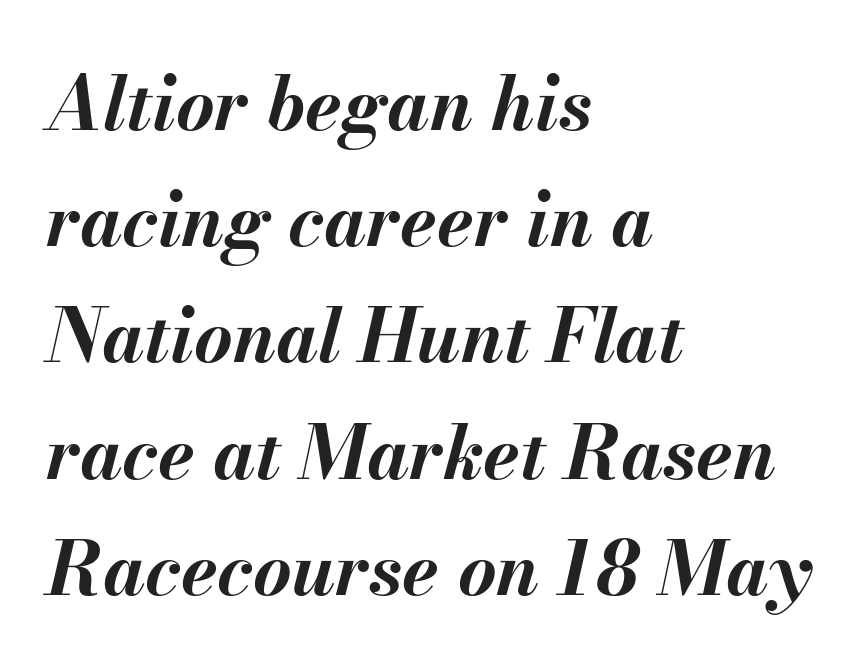
Q: Is the text bold? A: Yes.
Q: Is the text italic (slanted)? A: Yes, it leans right by about 13 degrees.
Q: Is the text underlined? A: No.
Q: How is the paragraph aligned? A: Left-aligned.
Q: Is the spacing between letters normal or unusually wide? A: Normal.
Q: Is the spacing between lines tight, normal or loose? A: Normal.
Q: Width (condensed, normal, or wide)? A: Normal.
Q: Stroke contrast? A: Medium.
Q: x-height? A: Small.
Q: Monospaced? A: No.
